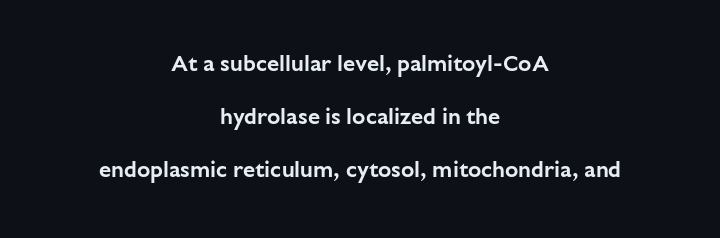
Q: Is the text italic (slanted)? A: No, it is upright.
Q: Is the text underlined? A: No.
Q: How is the paragraph aligned? A: Centered.
Q: Is the spacing between letters normal or unusually wide? A: Normal.
Q: Is the spacing between lines tight, normal or loose? A: Loose.
